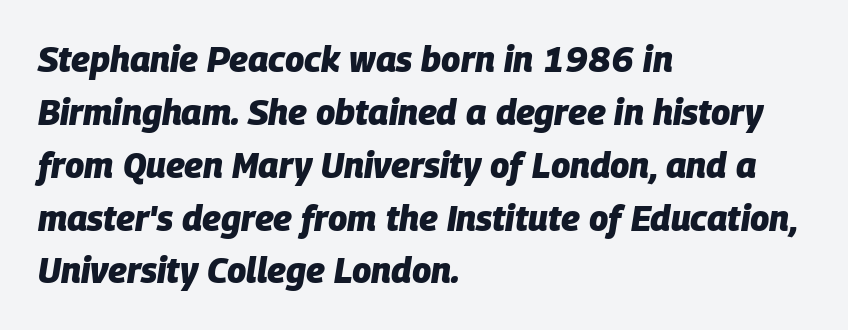
The image shows 35 px heavy type, italic (leaning right); set left-aligned, normal line spacing (1.51x), normal letter spacing, not underlined; low stroke contrast and a large x-height.
